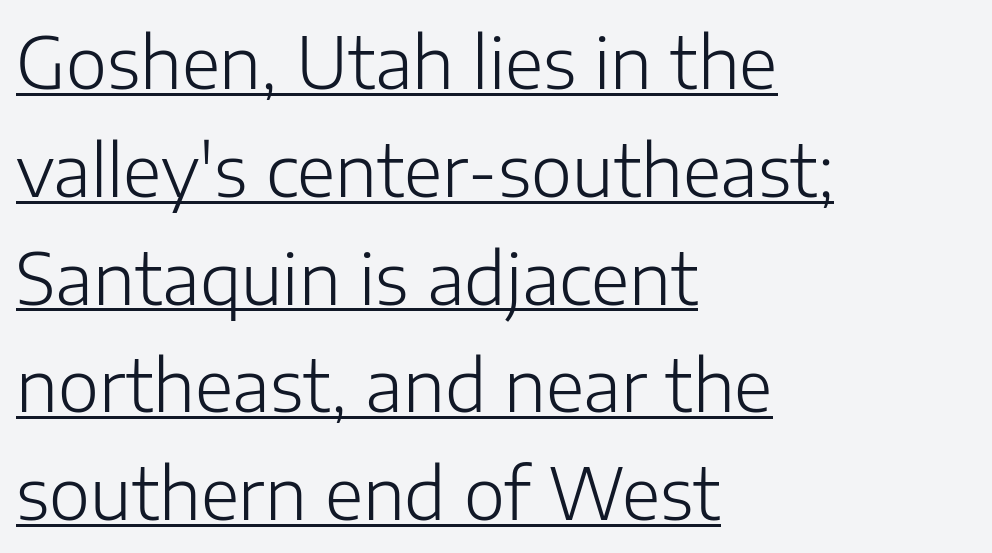
Is this a fixed-width face? No — the glyphs have proportional, varying widths. Evenly set lines give the paragraph a standard silhouette. Tall strokes in this sample are plumb rather than angled. A light-to-regular cut is what we see here. This is sans-serif lettering, the kind often seen on screens and signage. Honestly, the underline is the first thing you notice here.
